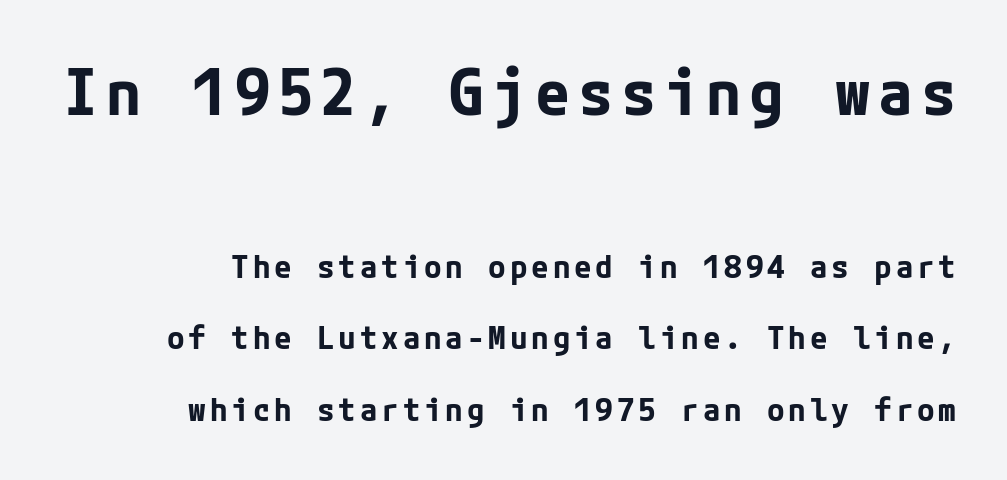
Underlining? Definitely not there. Italic: no, the glyphs are upright roman. To sum up the face: it is a sans, with no serifs. The designer dialed line spacing up above the default. In this sample the first text group is rendered at the bigger scale.
